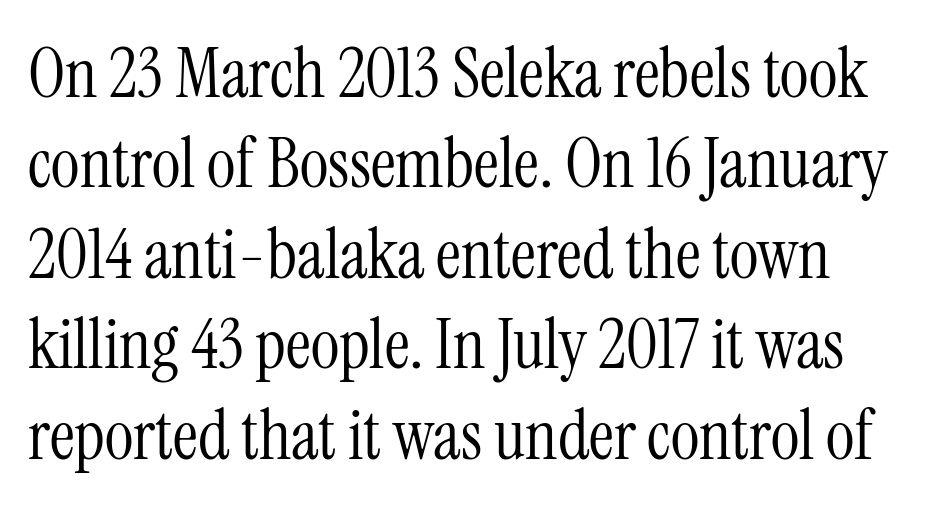
The face used here is proportionally spaced, like ordinary book or web type. The characters are drawn with everyday or finer stroke widths. A clean baseline with only descenders dipping below it. Style check: upright.
